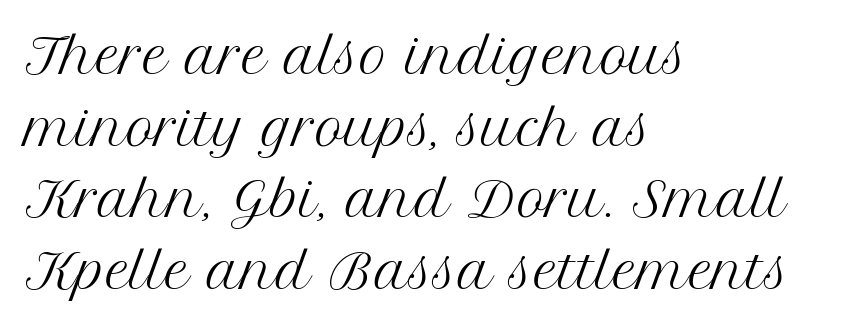
{"bold": "no", "weight": "regular", "width": "normal", "stroke_contrast": "medium", "x_height": "medium", "monospaced": "no", "underline": "no", "align": "left", "line_spacing": "normal", "line_spacing_ratio": 1.49, "letter_spacing": "normal", "letter_spacing_em": 0.0, "glyph_px": 48}
